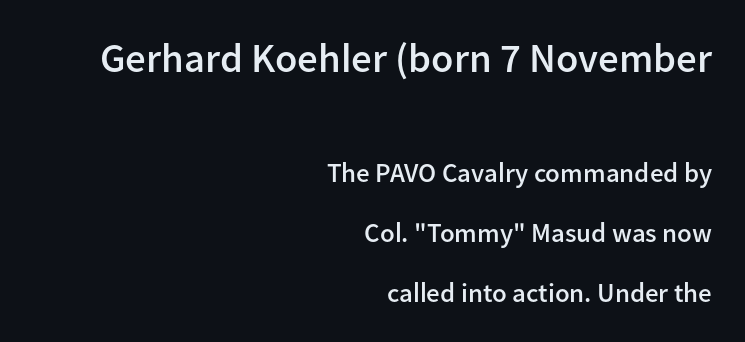
Q: Is the text bold? A: Semi-bold.
Q: Is the text italic (slanted)? A: No, it is upright.
Q: Is the typeface a serif or a sans-serif typeface? A: Sans-serif.
Q: Is the text underlined? A: No.
Q: How is the paragraph aligned? A: Right-aligned.
Q: Is the spacing between letters normal or unusually wide? A: Normal.
Q: Is the spacing between lines tight, normal or loose? A: Loose.
Q: Which block of text is set in a larger size, the first (top) or the second (bottom)? A: The first (top) one.
Q: Width (condensed, normal, or wide)? A: Normal.
Q: Stroke contrast? A: Low.
Q: x-height? A: Medium.
Q: Monospaced? A: No.
